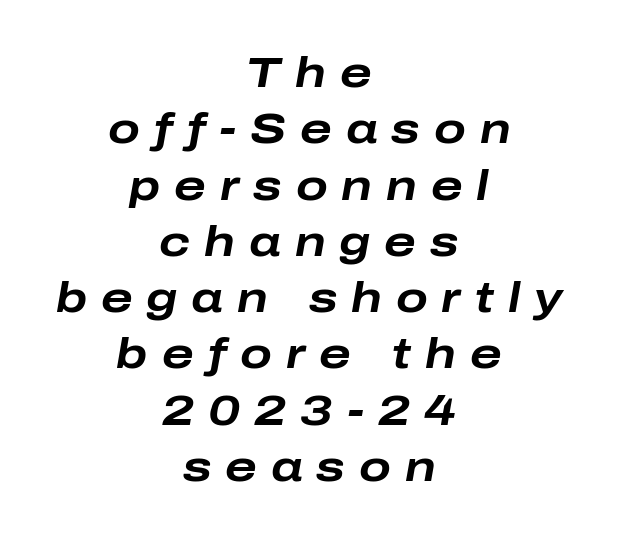
{"italic": "yes", "lean": "right", "slant_degrees": 10, "bold": "yes", "weight": "bold", "width": "wide", "stroke_contrast": "low", "x_height": "medium", "monospaced": "no", "underline": "no", "align": "center", "line_spacing": "normal", "line_spacing_ratio": 1.34, "letter_spacing": "wide", "letter_spacing_em": 0.33, "glyph_px": 42}
